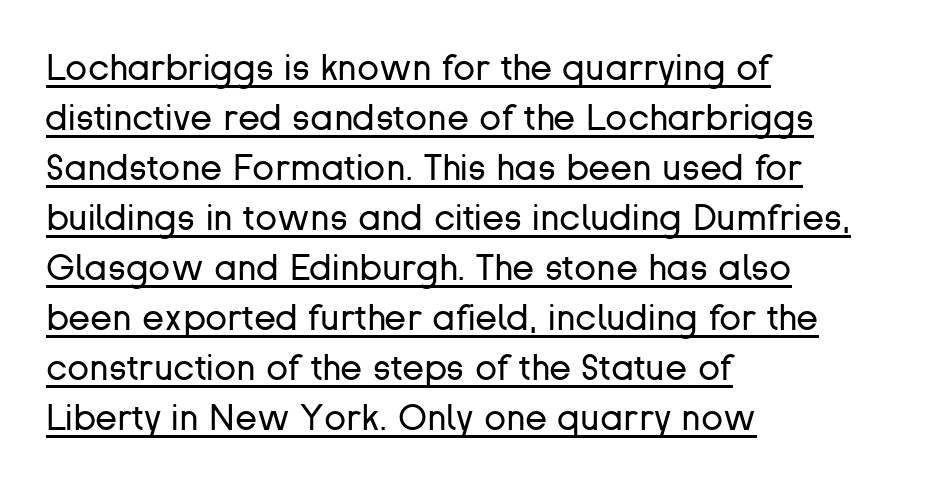
Q: Is the text bold? A: No.
Q: Is the text italic (slanted)? A: No, it is upright.
Q: Is the typeface a serif or a sans-serif typeface? A: Sans-serif.
Q: Is the text underlined? A: Yes.
Q: How is the paragraph aligned? A: Left-aligned.
Q: Is the spacing between letters normal or unusually wide? A: Normal.
Q: Is the spacing between lines tight, normal or loose? A: Normal.
Q: Width (condensed, normal, or wide)? A: Normal.
Q: Stroke contrast? A: Low.
Q: x-height? A: Medium.
Q: Monospaced? A: No.
